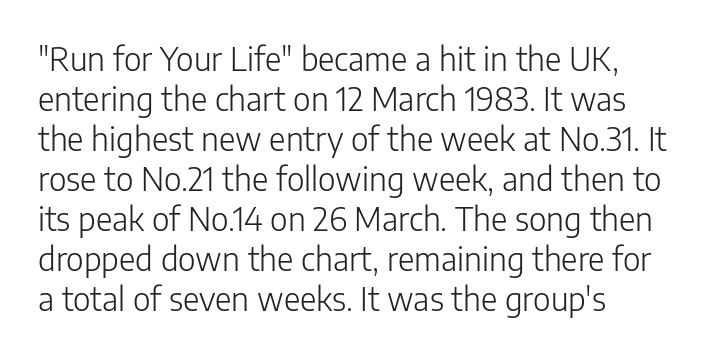
Typeset ragged right — the left edge is the straight one. To sum up the face: it is a sans, with no serifs. Is there much room between lines? A standard amount, neither cramped nor airy. Note the varied advance widths — an 'i' is clearly narrower than an 'm'. The zone under the glyphs is completely vacant.
